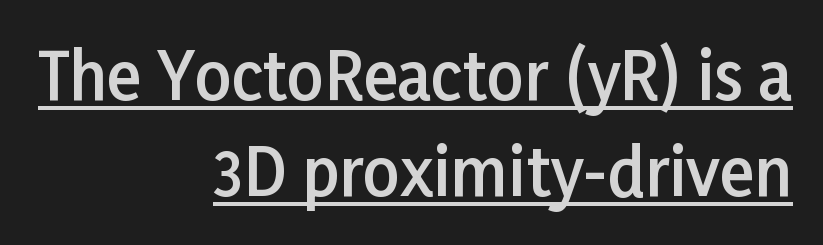
{"serif": "no", "italic": "no", "bold": "semi", "weight": "semibold", "width": "normal", "stroke_contrast": "low", "x_height": "medium", "monospaced": "no", "underline": "yes", "align": "right", "line_spacing": "normal", "line_spacing_ratio": 1.48, "letter_spacing": "normal", "letter_spacing_em": 0.0, "glyph_px": 65}
